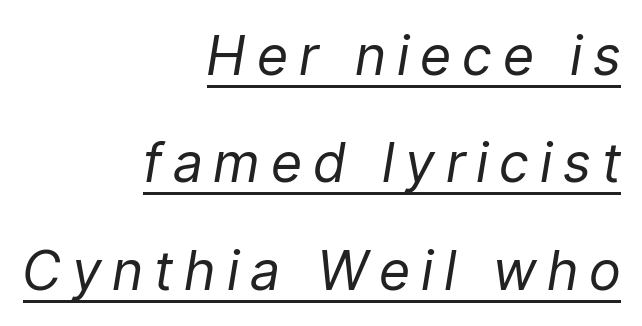
Q: Is the text bold? A: No.
Q: Is the text italic (slanted)? A: Yes, it leans right by about 9 degrees.
Q: Is the text underlined? A: Yes.
Q: How is the paragraph aligned? A: Right-aligned.
Q: Is the spacing between letters normal or unusually wide? A: Unusually wide.
Q: Is the spacing between lines tight, normal or loose? A: Loose.
Q: Width (condensed, normal, or wide)? A: Condensed.
Q: Stroke contrast? A: Low.
Q: x-height? A: Medium.
Q: Monospaced? A: No.
